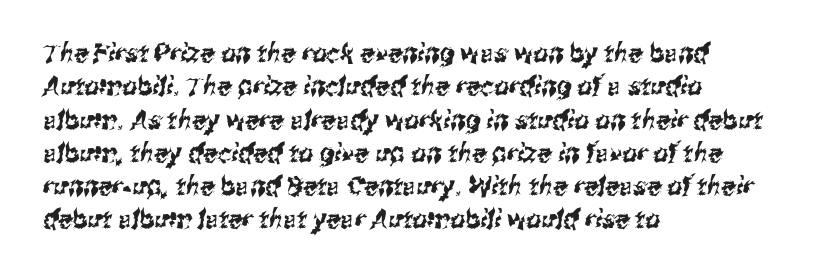
Q: Is the text underlined? A: No.
Q: How is the paragraph aligned? A: Left-aligned.
Q: Is the spacing between letters normal or unusually wide? A: Normal.
Q: Is the spacing between lines tight, normal or loose? A: Normal.
